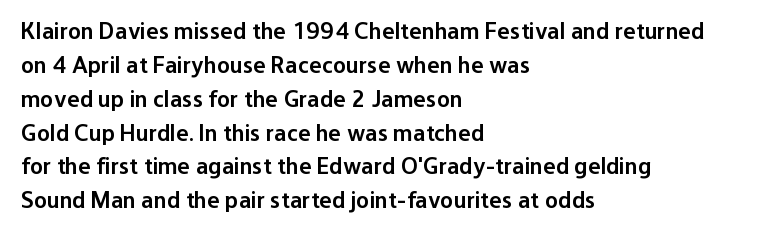
Does the weight exceed regular? Yes, but only to semibold. The glyphs are unaccompanied by any horizontal stroke below them. Line starts are locked; line ends wander. Leading: standard.
